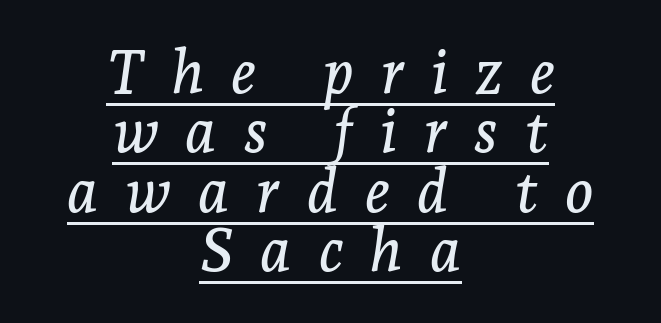
Q: Is the text italic (slanted)? A: Yes, it leans right by about 7 degrees.
Q: Is the typeface a serif or a sans-serif typeface? A: Serif.
Q: Is the text underlined? A: Yes.
Q: How is the paragraph aligned? A: Centered.
Q: Is the spacing between letters normal or unusually wide? A: Unusually wide.
Q: Is the spacing between lines tight, normal or loose? A: Tight.
Q: Width (condensed, normal, or wide)? A: Normal.
Q: Stroke contrast? A: Low.
Q: x-height? A: Medium.
Q: Monospaced? A: No.
